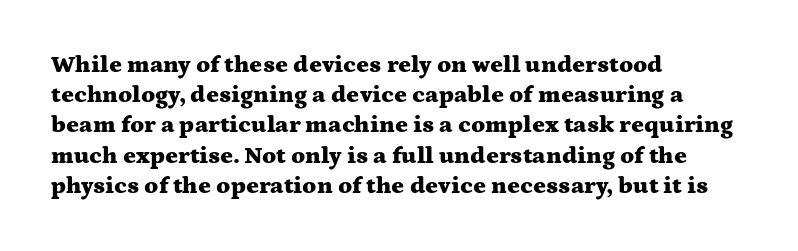
Q: Is the text bold? A: Yes.
Q: Is the text italic (slanted)? A: No, it is upright.
Q: Is the text underlined? A: No.
Q: How is the paragraph aligned? A: Left-aligned.
Q: Is the spacing between letters normal or unusually wide? A: Normal.
Q: Is the spacing between lines tight, normal or loose? A: Normal.
